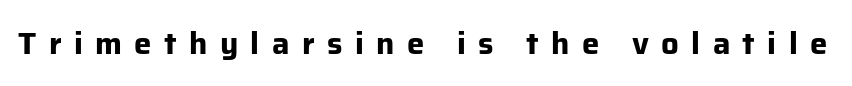
Q: Is the text bold? A: Yes.
Q: Is the text italic (slanted)? A: No, it is upright.
Q: Is the typeface a serif or a sans-serif typeface? A: Sans-serif.
Q: Is the text underlined? A: No.
Q: Is the spacing between letters normal or unusually wide? A: Unusually wide.
Q: Width (condensed, normal, or wide)? A: Normal.
Q: Stroke contrast? A: Low.
Q: x-height? A: Medium.
Q: Monospaced? A: No.
